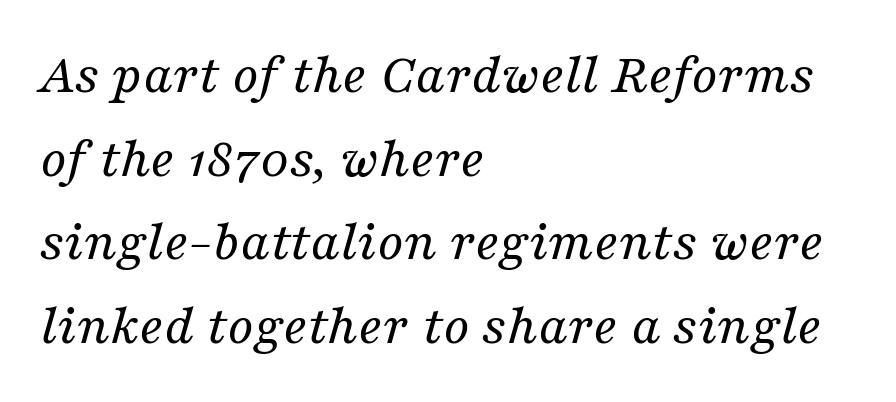
{"serif": "yes", "italic": "yes", "lean": "right", "slant_degrees": 16, "bold": "no", "weight": "regular", "width": "normal", "stroke_contrast": "medium", "x_height": "medium", "monospaced": "no", "underline": "no", "align": "left", "line_spacing": "normal", "line_spacing_ratio": 1.44, "letter_spacing": "normal", "letter_spacing_em": 0.0, "glyph_px": 58}
